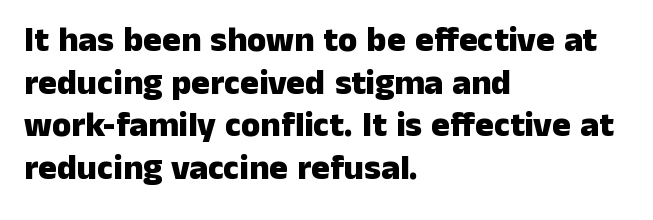
Think of a printed novel: that variable character pitch is what you see here. Descenders are the only things crossing below the line. Teacher's note: observe the even left margin — that is flush-left alignment. A typesetter would call this zero additional tracking. The glyphs have the mass of a bold cut. No feet cap the strokes, marking this as sans-serif type.
